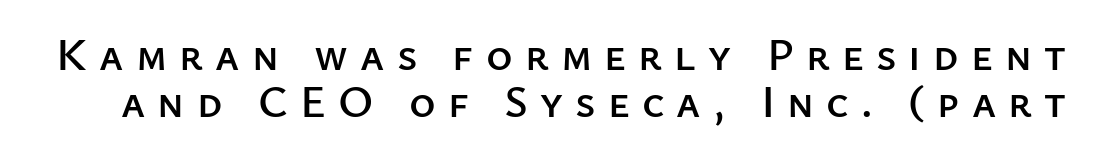
Q: Is the text italic (slanted)? A: No, it is upright.
Q: Is the typeface a serif or a sans-serif typeface? A: Sans-serif.
Q: Is the text underlined? A: No.
Q: Is the spacing between letters normal or unusually wide? A: Unusually wide.
Q: Is the spacing between lines tight, normal or loose? A: Tight.
Q: Width (condensed, normal, or wide)? A: Normal.
Q: Stroke contrast? A: Low.
Q: x-height? A: Medium.
Q: Monospaced? A: No.
